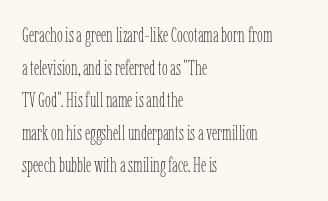
Q: Is the text bold? A: No.
Q: Is the text italic (slanted)? A: No, it is upright.
Q: Is the text underlined? A: No.
Q: How is the paragraph aligned? A: Left-aligned.
Q: Is the spacing between letters normal or unusually wide? A: Normal.
Q: Is the spacing between lines tight, normal or loose? A: Normal.
